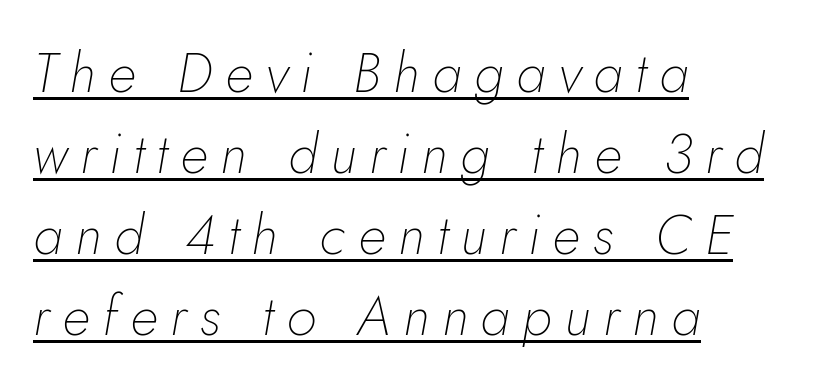
{"italic": "yes", "lean": "right", "slant_degrees": 5, "bold": "no", "weight": "thin", "width": "normal", "stroke_contrast": "low", "x_height": "small", "monospaced": "no", "underline": "yes", "align": "left", "line_spacing": "normal", "line_spacing_ratio": 1.47, "letter_spacing": "wide", "letter_spacing_em": 0.23, "glyph_px": 55}
